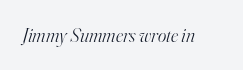
Q: Is the text bold? A: No.
Q: Is the text italic (slanted)? A: Yes, it leans right by about 16 degrees.
Q: Is the text underlined? A: No.
Q: Is the spacing between letters normal or unusually wide? A: Normal.
